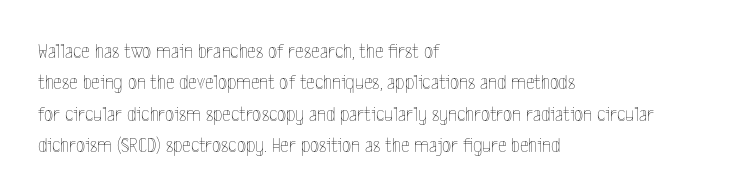
Q: Is the text bold? A: No.
Q: Is the text italic (slanted)? A: No, it is upright.
Q: Is the text underlined? A: No.
Q: How is the paragraph aligned? A: Left-aligned.
Q: Is the spacing between letters normal or unusually wide? A: Normal.
Q: Is the spacing between lines tight, normal or loose? A: Normal.
